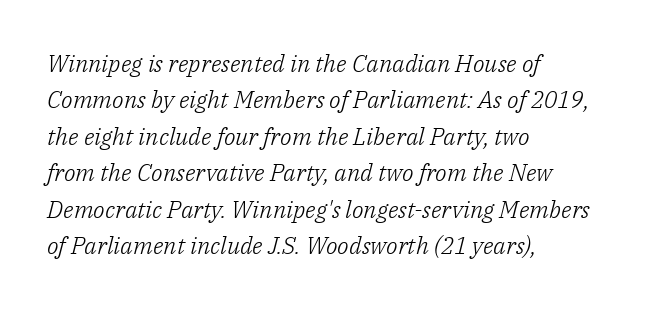
{"italic": "yes", "lean": "right", "slant_degrees": 14, "bold": "no", "underline": "no", "align": "left", "line_spacing": "normal", "line_spacing_ratio": 1.52, "letter_spacing": "normal", "letter_spacing_em": 0.0, "glyph_px": 24}
